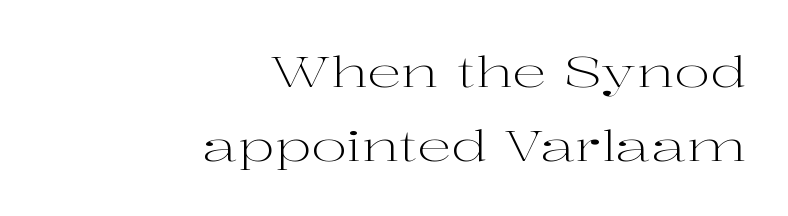
Q: Is the text bold? A: No.
Q: Is the text italic (slanted)? A: No, it is upright.
Q: Is the typeface a serif or a sans-serif typeface? A: Serif.
Q: Is the text underlined? A: No.
Q: How is the paragraph aligned? A: Right-aligned.
Q: Is the spacing between letters normal or unusually wide? A: Normal.
Q: Width (condensed, normal, or wide)? A: Wide.
Q: Stroke contrast? A: High.
Q: x-height? A: Medium.
Q: Monospaced? A: No.
